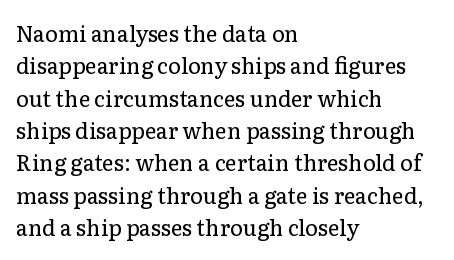
Q: Is the text bold? A: No.
Q: Is the text italic (slanted)? A: No, it is upright.
Q: Is the text underlined? A: No.
Q: How is the paragraph aligned? A: Left-aligned.
Q: Is the spacing between letters normal or unusually wide? A: Normal.
Q: Is the spacing between lines tight, normal or loose? A: Normal.
